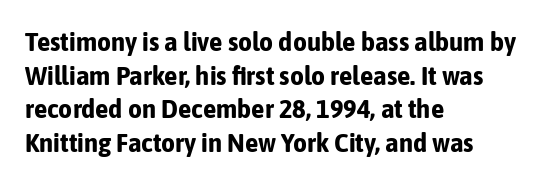
The image shows 27 px bold type, upright; set left-aligned, normal line spacing (1.25x), normal letter spacing, not underlined.
